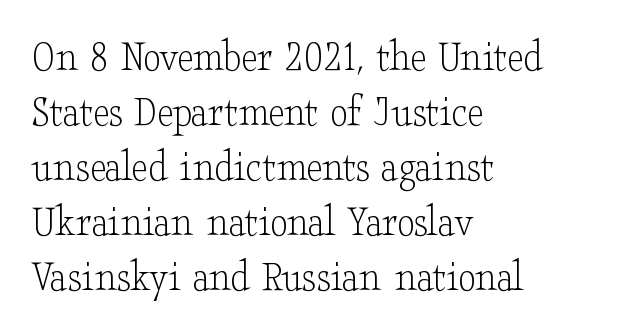
The image shows 45 px light, wide serif type, upright; set left-aligned, line spacing 1.22x, normal letter spacing, not underlined; low stroke contrast and a small x-height.
